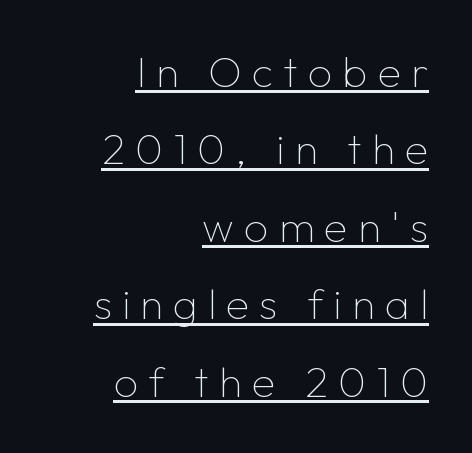
A typesetter would label this face a sans. No italicization has been applied; the sample stays upright. Substantial extra tracking has been applied to these lines. Beneath each row of characters lies a ruled line. The face looks like a standard text weight, possibly lighter. Teacher's note: observe the even right margin — that is flush-right alignment.
